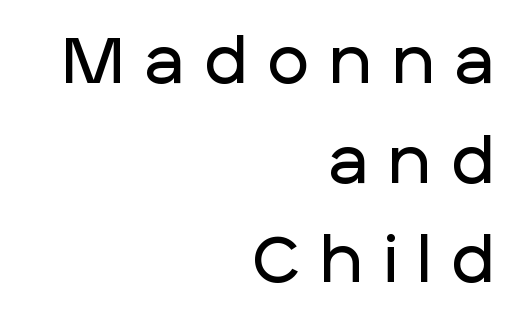
{"serif": "no", "italic": "no", "width": "normal", "stroke_contrast": "low", "x_height": "large", "monospaced": "no", "underline": "no", "align": "right", "line_spacing": "normal", "line_spacing_ratio": 1.58, "letter_spacing": "wide", "letter_spacing_em": 0.34, "glyph_px": 63}
